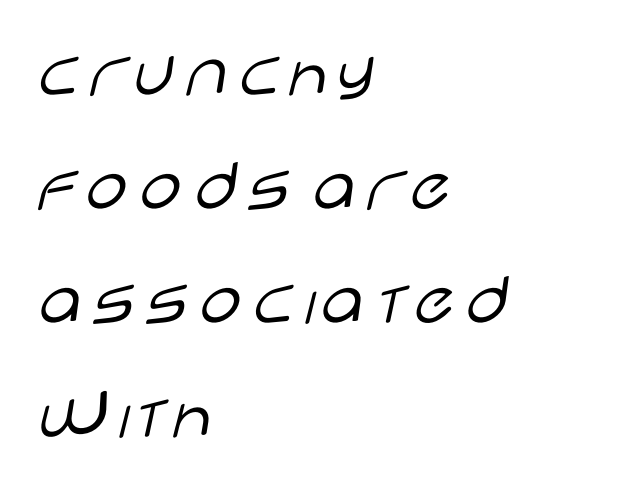
Just letters on the line, the space beneath them empty. The passage shown is typed in a proportional face where columns would drift. Letter spacing: default. Unbolded letterforms with no extra heft. Reading down the block, your eye returns to a fixed left position each line.
